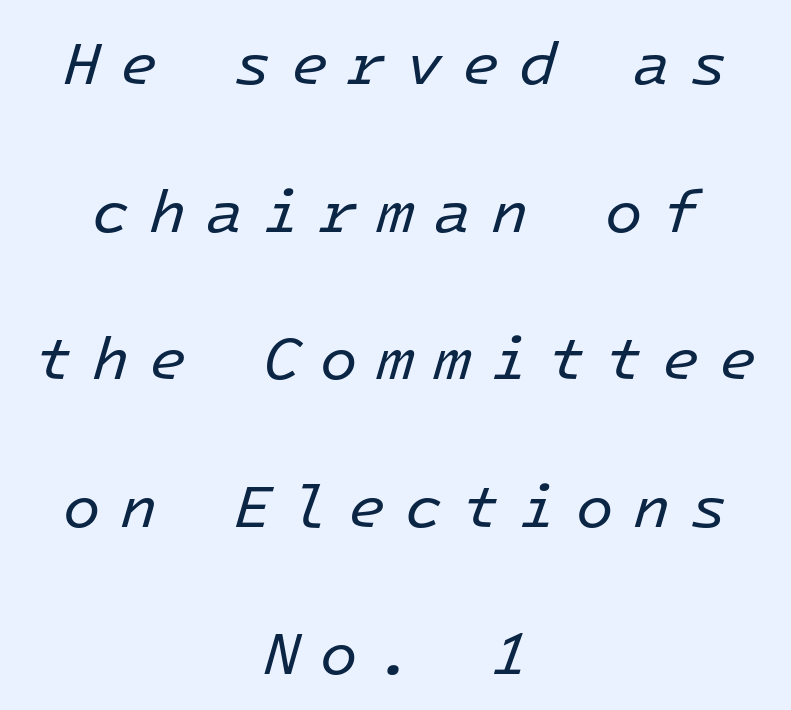
{"italic": "yes", "lean": "right", "slant_degrees": 16, "bold": "no", "weight": "regular", "width": "normal", "stroke_contrast": "low", "x_height": "medium", "monospaced": "yes", "underline": "no", "align": "center", "line_spacing": "loose", "line_spacing_ratio": 2.42, "letter_spacing": "wide", "letter_spacing_em": 0.32, "glyph_px": 61}
